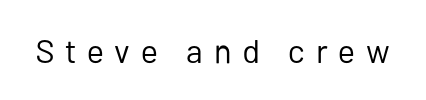
{"serif": "no", "italic": "no", "bold": "no", "weight": "regular", "width": "normal", "stroke_contrast": "low", "x_height": "medium", "monospaced": "no", "underline": "no", "letter_spacing": "wide", "letter_spacing_em": 0.33, "glyph_px": 33}
